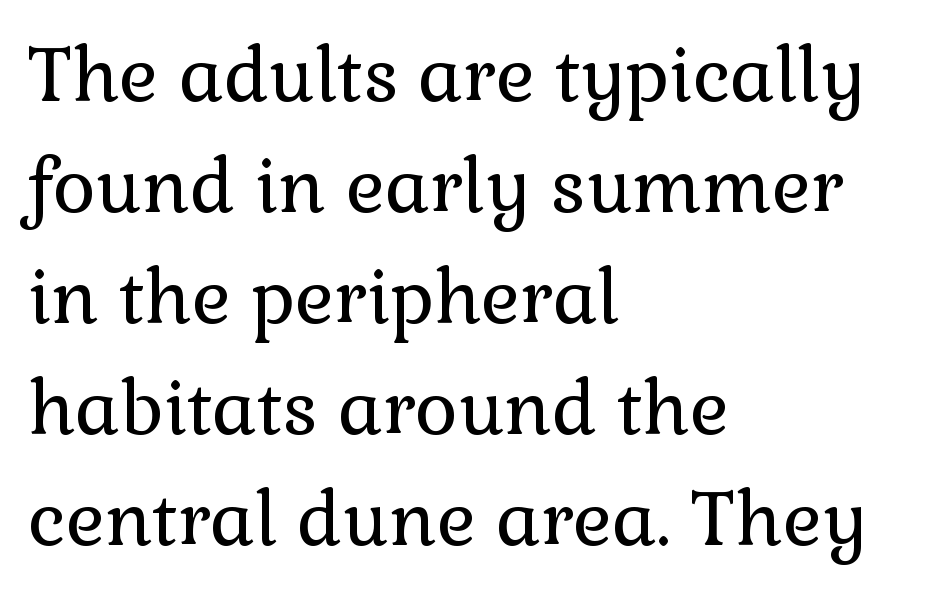
{"serif": "yes", "italic": "no", "bold": "no", "weight": "regular", "width": "normal", "stroke_contrast": "low", "x_height": "medium", "monospaced": "no", "underline": "no", "align": "left", "line_spacing": "normal", "line_spacing_ratio": 1.5, "letter_spacing": "normal", "letter_spacing_em": 0.0, "glyph_px": 74}
